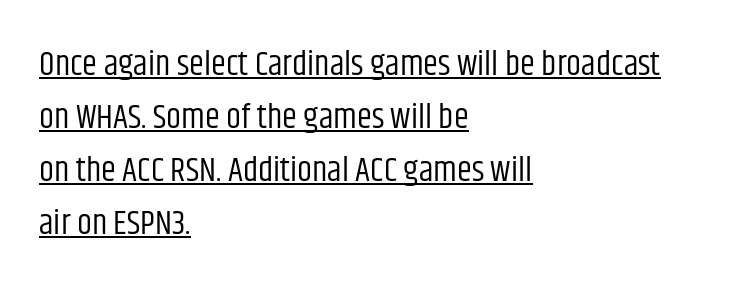
Q: Is the text bold? A: No.
Q: Is the text italic (slanted)? A: No, it is upright.
Q: Is the typeface a serif or a sans-serif typeface? A: Sans-serif.
Q: Is the text underlined? A: Yes.
Q: How is the paragraph aligned? A: Left-aligned.
Q: Is the spacing between letters normal or unusually wide? A: Normal.
Q: Is the spacing between lines tight, normal or loose? A: Normal.
Q: Width (condensed, normal, or wide)? A: Condensed.
Q: Stroke contrast? A: Low.
Q: x-height? A: Large.
Q: Monospaced? A: No.
